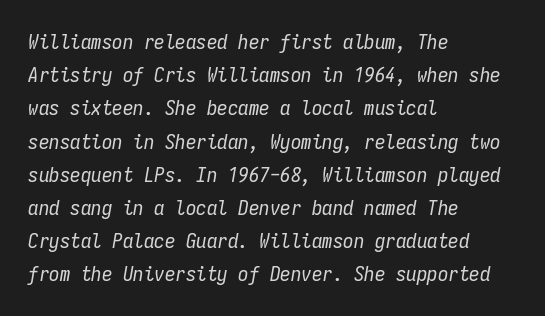
The image shows 21 px text type, italic (leaning right); set left-aligned, normal line spacing (1.58x), normal letter spacing, not underlined.
